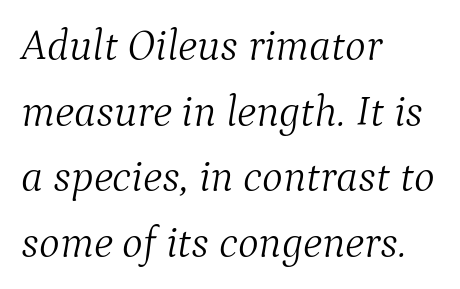
{"serif": "yes", "italic": "yes", "lean": "right", "slant_degrees": 9, "bold": "no", "weight": "light", "width": "normal", "stroke_contrast": "medium", "x_height": "medium", "monospaced": "no", "underline": "no", "align": "left", "line_spacing": "normal", "line_spacing_ratio": 1.49, "letter_spacing": "normal", "letter_spacing_em": 0.0, "glyph_px": 44}
